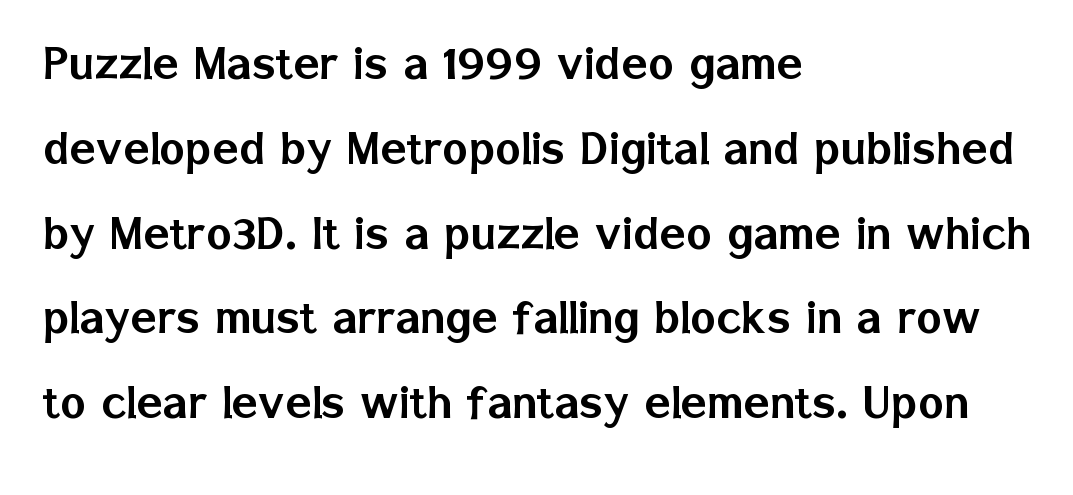
Notice how the passage keeps a crisp vertical edge on the left only. The type sits square on the baseline with zero lean. A bare baseline throughout the passage. Are there feet on the stems? There aren't — it's a sans.
